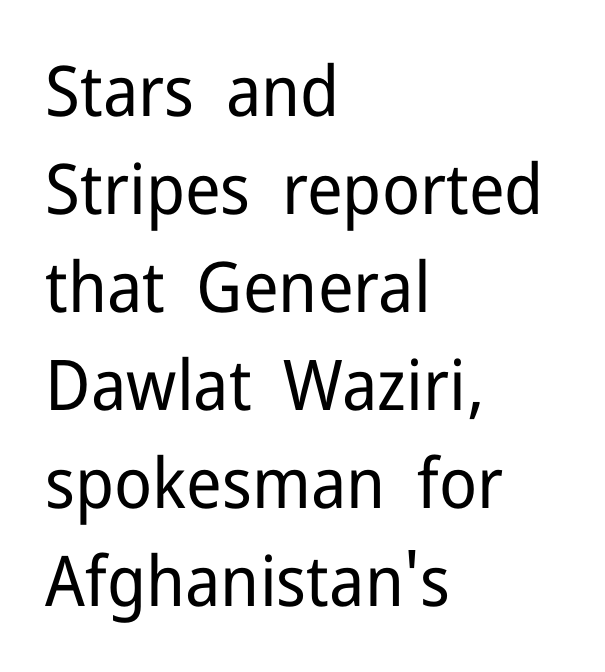
{"serif": "no", "italic": "no", "bold": "no", "weight": "regular", "width": "normal", "stroke_contrast": "low", "x_height": "medium", "monospaced": "no", "underline": "no", "align": "left", "line_spacing": "normal", "line_spacing_ratio": 1.4, "letter_spacing": "normal", "letter_spacing_em": 0.0, "glyph_px": 70}
